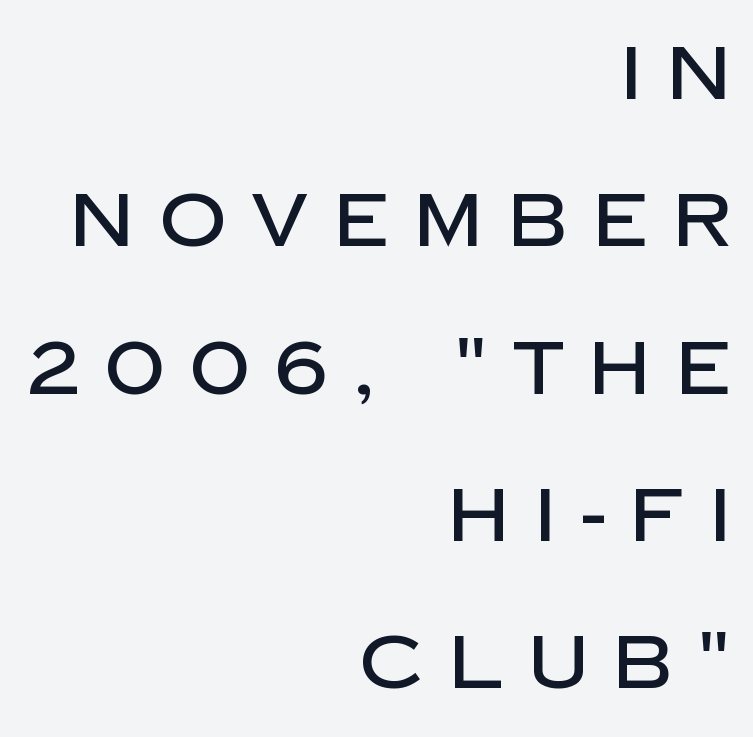
The image shows 74 px sans-serif type, upright; set right-aligned, loose line spacing (1.99x), unusually wide letter spacing (+0.34 em), not underlined; low stroke contrast and a large x-height.
